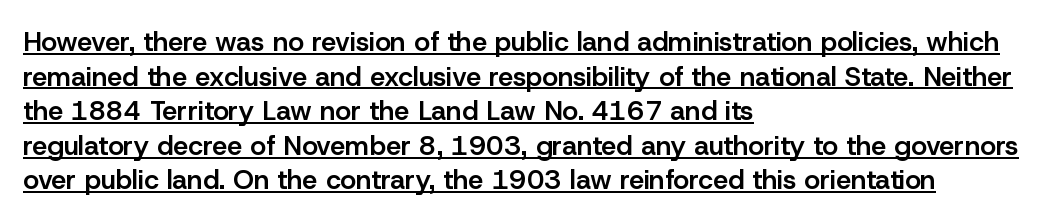
The image shows 27 px text type, upright; set left-aligned, normal line spacing (1.28x), normal letter spacing, underlined.
